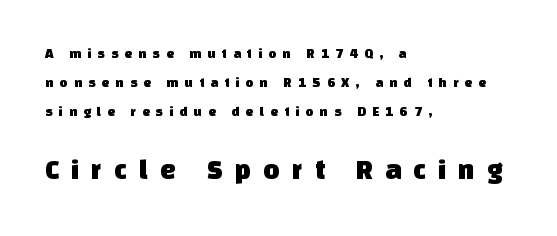
{"serif": "no", "width": "normal", "stroke_contrast": "low", "x_height": "large", "monospaced": "no", "underline": "no", "align": "left", "line_spacing": "loose", "line_spacing_ratio": 2.07, "letter_spacing": "wide", "letter_spacing_em": 0.43, "larger_block": "second", "size_ratio": 2.0, "glyph_px": 28}
